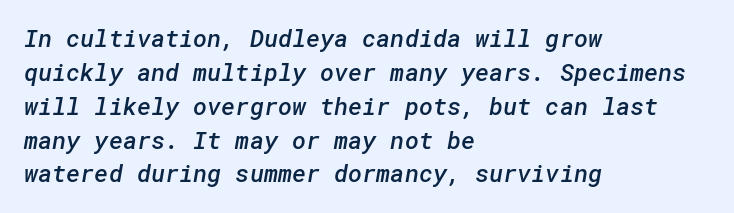
Q: Is the text bold? A: Semi-bold.
Q: Is the text underlined? A: No.
Q: How is the paragraph aligned? A: Left-aligned.
Q: Is the spacing between letters normal or unusually wide? A: Normal.
Q: Is the spacing between lines tight, normal or loose? A: Normal.
